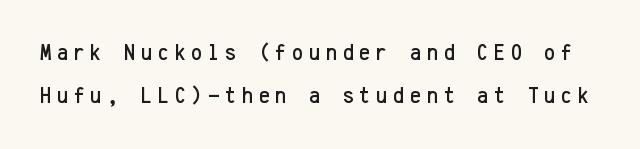
Glyph-to-glyph distance is far greater than everyday printed text. The axis of the letterforms is exactly vertical. The string is rendered with underlining switched off.
